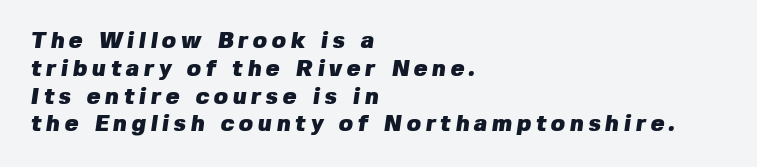
Q: Is the text bold? A: Yes.
Q: Is the text underlined? A: No.
Q: How is the paragraph aligned? A: Left-aligned.
Q: Is the spacing between letters normal or unusually wide? A: Unusually wide.
